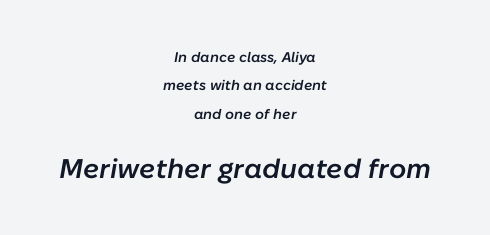
The image shows 27 px text type, italic (leaning right); set centered, loose line spacing (2.03x), normal letter spacing, not underlined; the second (bottom) block is 1.93x larger.
